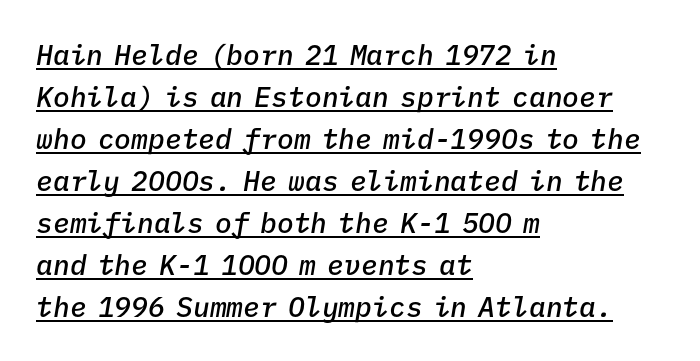
{"italic": "yes", "lean": "right", "slant_degrees": 9, "bold": "semi", "weight": "semibold", "width": "normal", "stroke_contrast": "low", "x_height": "medium", "monospaced": "yes", "underline": "yes", "align": "left", "line_spacing": "normal", "line_spacing_ratio": 1.5, "letter_spacing": "normal", "letter_spacing_em": 0.0, "glyph_px": 28}
